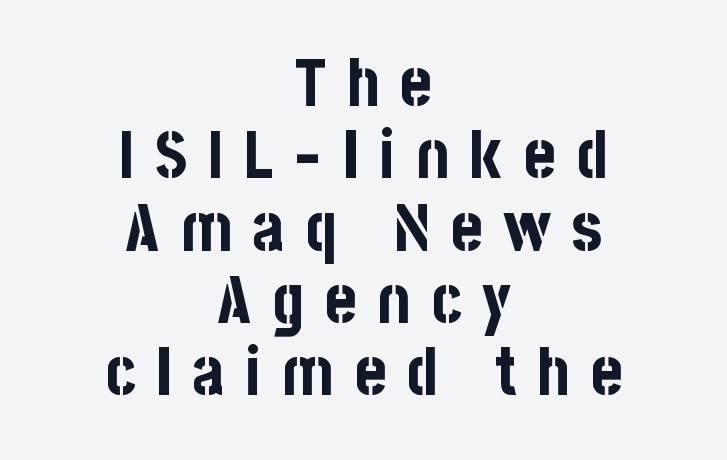
Q: Is the text bold? A: Yes.
Q: Is the text italic (slanted)? A: No, it is upright.
Q: Is the typeface a serif or a sans-serif typeface? A: Sans-serif.
Q: Is the text underlined? A: No.
Q: How is the paragraph aligned? A: Centered.
Q: Is the spacing between letters normal or unusually wide? A: Unusually wide.
Q: Is the spacing between lines tight, normal or loose? A: Tight.
Q: Width (condensed, normal, or wide)? A: Condensed.
Q: Stroke contrast? A: Low.
Q: x-height? A: Large.
Q: Monospaced? A: No.
